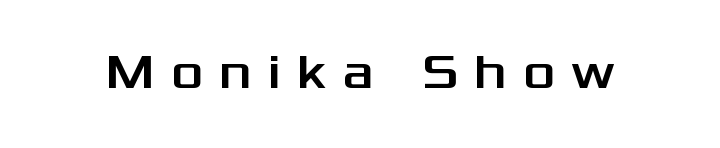
{"serif": "no", "italic": "no", "width": "wide", "stroke_contrast": "medium", "x_height": "medium", "monospaced": "no", "underline": "no", "letter_spacing": "wide", "letter_spacing_em": 0.33, "glyph_px": 49}
